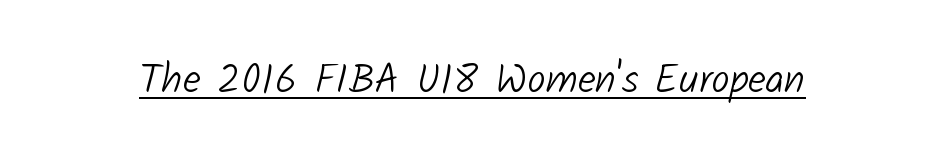
{"serif": "no", "bold": "no", "weight": "light", "width": "normal", "stroke_contrast": "low", "x_height": "medium", "monospaced": "no", "underline": "yes", "letter_spacing": "normal", "letter_spacing_em": 0.0, "glyph_px": 41}
